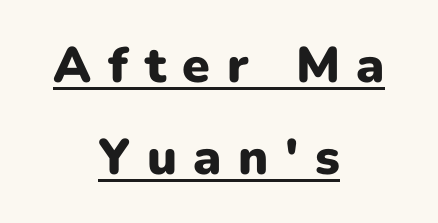
The image shows 50 px heavy sans-serif type, upright; set centered, line spacing 1.84x, unusually wide letter spacing (+0.33 em), underlined; low stroke contrast and a medium x-height.
